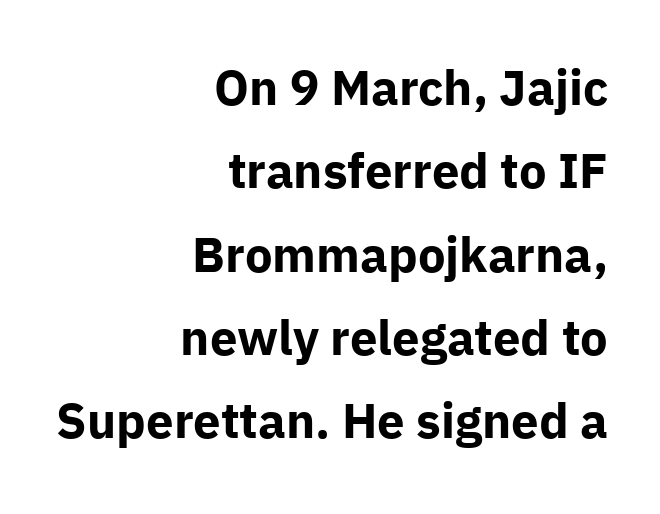
The glyphs in this specimen are sans serif. Visually the block forms a straight wall on the right and a jagged coastline on the left. What weight is shown? A full bold with thick strokes. Caption: standard tracking, unaltered. Clear beneath every line of the passage. A roman cut, with each character standing at attention.
